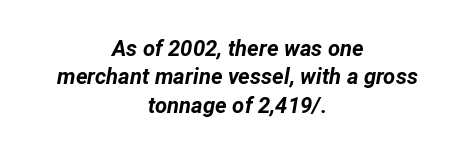
{"italic": "yes", "lean": "right", "slant_degrees": 12, "bold": "yes", "underline": "no", "align": "center", "line_spacing": "normal", "line_spacing_ratio": 1.29, "letter_spacing": "normal", "letter_spacing_em": 0.0, "glyph_px": 22}
